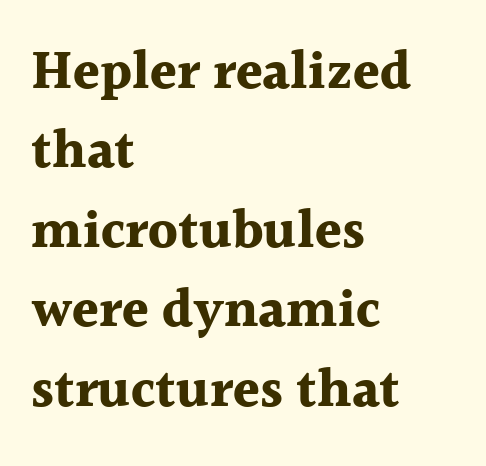
The rows are spaced the way most documents space them. Layout note: lines flush left. Emphasis by weight is at full strength: bold. The gaps between neighbouring characters are ordinary and unremarkable. The rendering shows small feet on the letterforms — a serif design. Check the space under the baseline: it is left empty.
